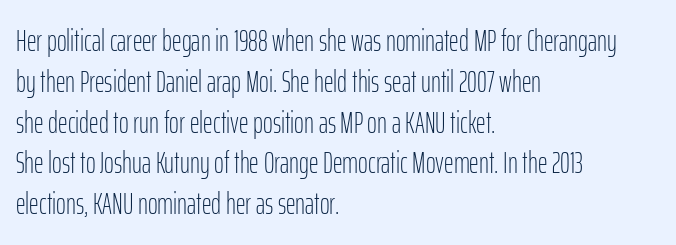
{"serif": "no", "italic": "no", "bold": "no", "weight": "light", "width": "condensed", "stroke_contrast": "low", "x_height": "medium", "monospaced": "no", "underline": "no", "align": "left", "line_spacing": "normal", "line_spacing_ratio": 1.36, "letter_spacing": "normal", "letter_spacing_em": 0.0, "glyph_px": 30}
